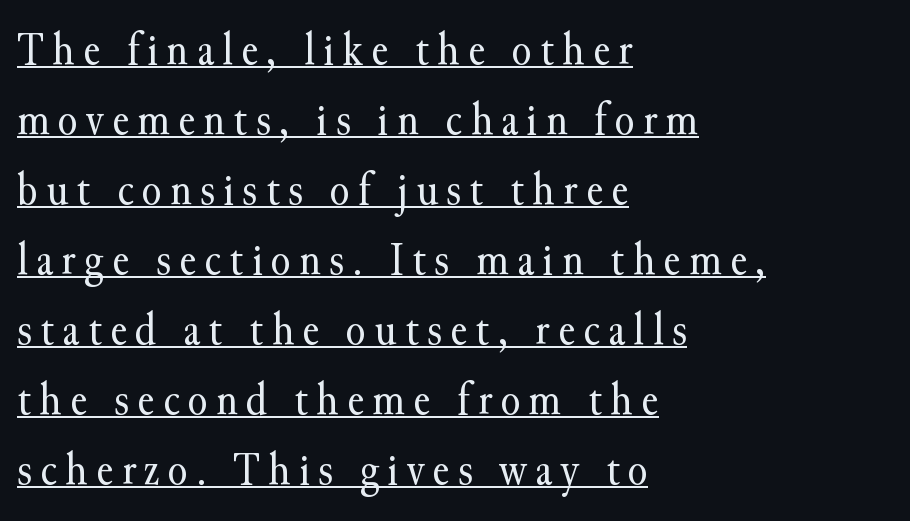
{"serif": "yes", "italic": "no", "bold": "no", "weight": "regular", "width": "normal", "stroke_contrast": "medium", "x_height": "small", "monospaced": "no", "underline": "yes", "align": "left", "line_spacing": "normal", "line_spacing_ratio": 1.52, "glyph_px": 46}
